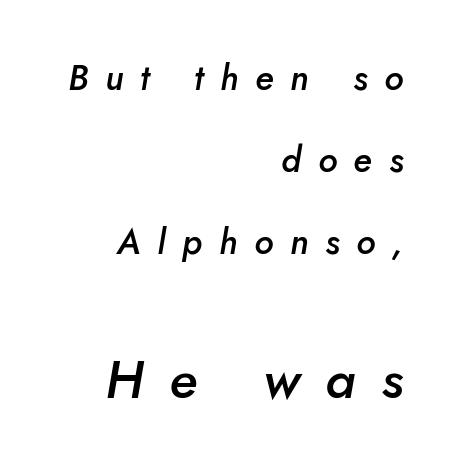
The image shows 53 px semibold type, italic (leaning right); set right-aligned, loose line spacing (2.35x), unusually wide letter spacing (+0.48 em), not underlined; the second (bottom) block is 1.51x larger; low stroke contrast and a small x-height.
